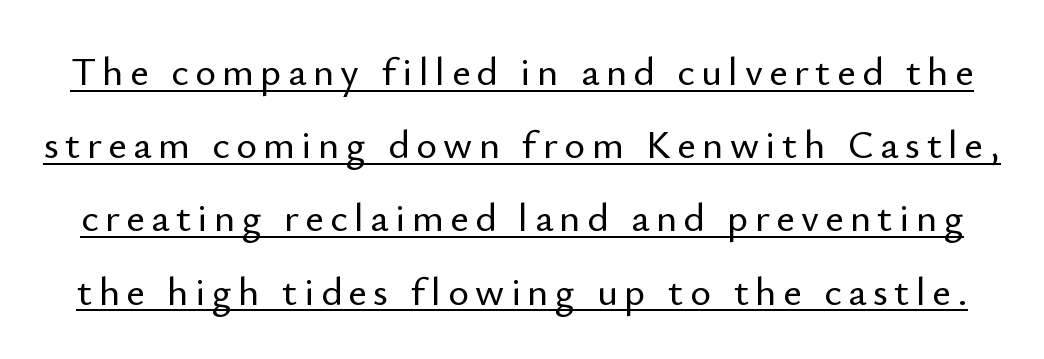
Q: Is the text italic (slanted)? A: No, it is upright.
Q: Is the typeface a serif or a sans-serif typeface? A: Sans-serif.
Q: Is the text underlined? A: Yes.
Q: Width (condensed, normal, or wide)? A: Normal.
Q: Stroke contrast? A: Low.
Q: x-height? A: Small.
Q: Monospaced? A: No.
